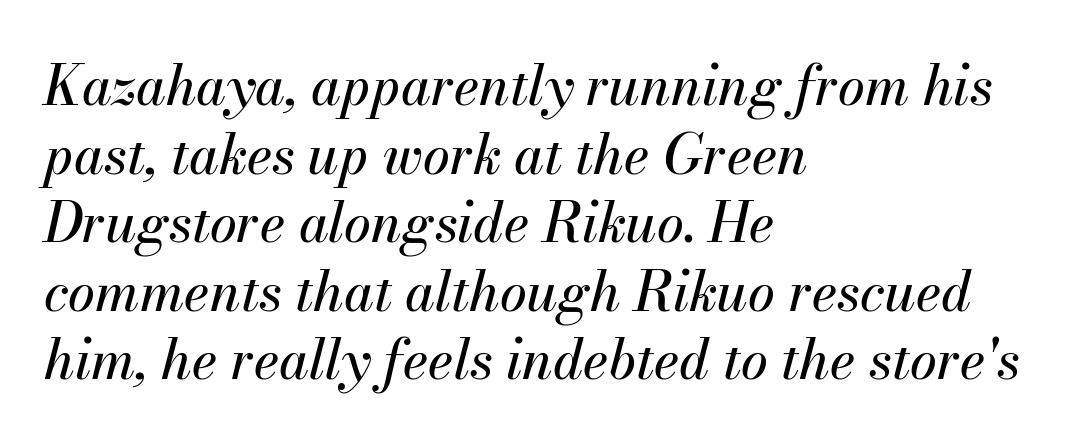
Q: Is the text italic (slanted)? A: Yes, it leans right by about 13 degrees.
Q: Is the text underlined? A: No.
Q: How is the paragraph aligned? A: Left-aligned.
Q: Is the spacing between letters normal or unusually wide? A: Normal.
Q: Is the spacing between lines tight, normal or loose? A: Normal.
Q: Width (condensed, normal, or wide)? A: Normal.
Q: Stroke contrast? A: Medium.
Q: x-height? A: Small.
Q: Monospaced? A: No.
